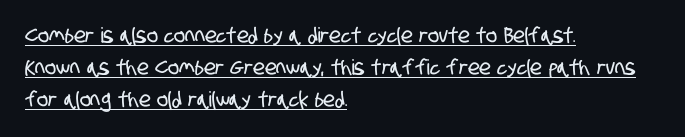
Q: Is the text underlined? A: Yes.
Q: How is the paragraph aligned? A: Left-aligned.
Q: Is the spacing between letters normal or unusually wide? A: Normal.
Q: Is the spacing between lines tight, normal or loose? A: Normal.
